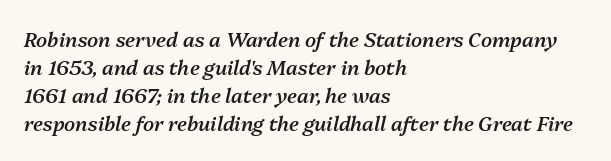
These lines stack with their left ends in a neat column. This sample uses plain, unmodified letter spacing. Leading: standard. Quick note: italic.
